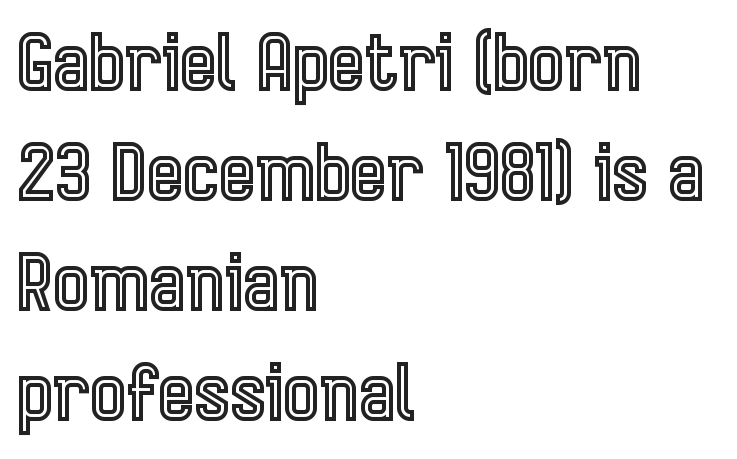
Q: Is the text italic (slanted)? A: No, it is upright.
Q: Is the text underlined? A: No.
Q: How is the paragraph aligned? A: Left-aligned.
Q: Is the spacing between letters normal or unusually wide? A: Normal.
Q: Is the spacing between lines tight, normal or loose? A: Normal.
Q: Width (condensed, normal, or wide)? A: Condensed.
Q: x-height? A: Medium.
Q: Monospaced? A: No.
